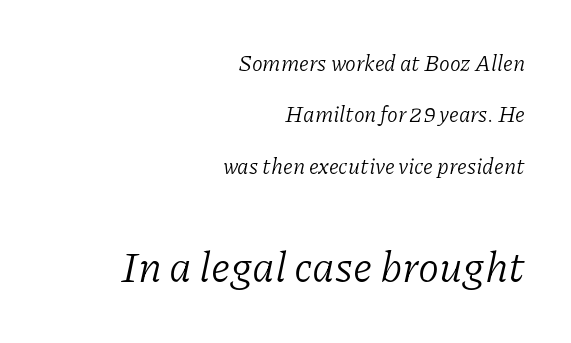
Check where the strokes stop: tiny serifs finish them off. An italicized treatment has been applied to the whole sample. A clean baseline with only descenders dipping below it. Short note: letters normally spaced.
